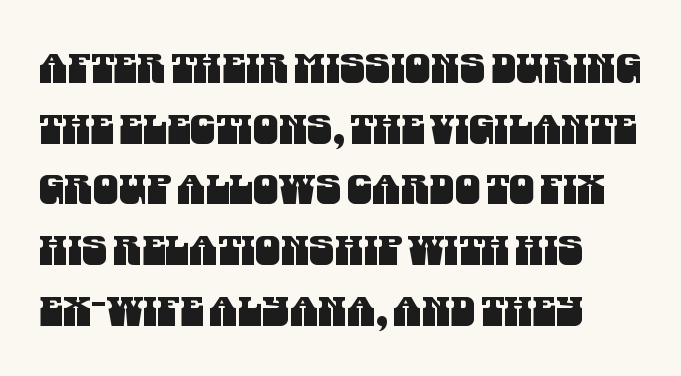
The image shows 41 px condensed sans-serif type; set normal line spacing (1.48x), normal letter spacing, not underlined; medium stroke contrast and a large x-height.
